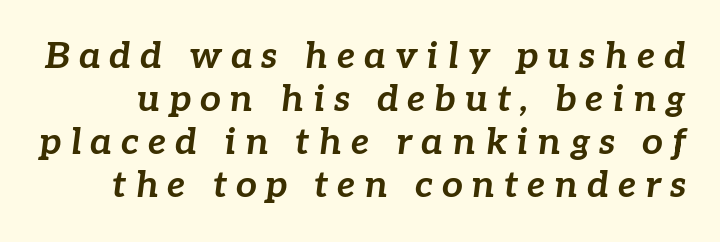
{"italic": "yes", "lean": "right", "slant_degrees": 7, "bold": "yes", "weight": "bold", "width": "normal", "stroke_contrast": "low", "x_height": "medium", "monospaced": "no", "underline": "no", "line_spacing_ratio": 1.16, "letter_spacing": "wide", "letter_spacing_em": 0.24, "glyph_px": 37}
